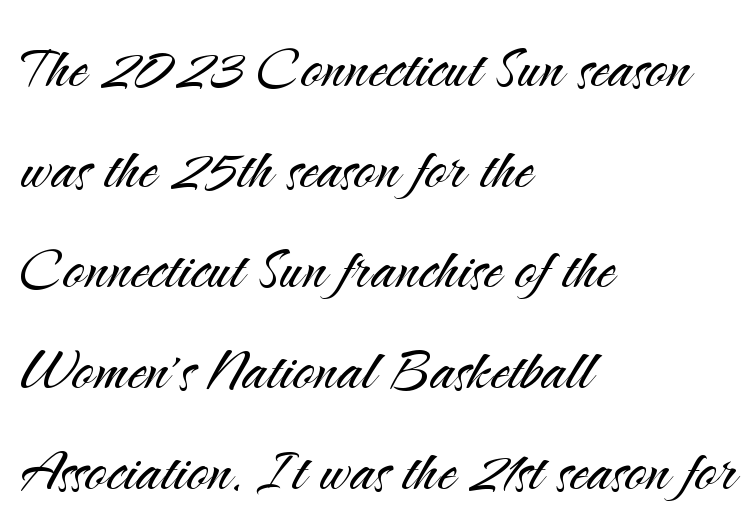
The image shows 73 px light sans-serif type; set left-aligned, normal line spacing (1.38x), normal letter spacing, not underlined; medium stroke contrast and a small x-height.
